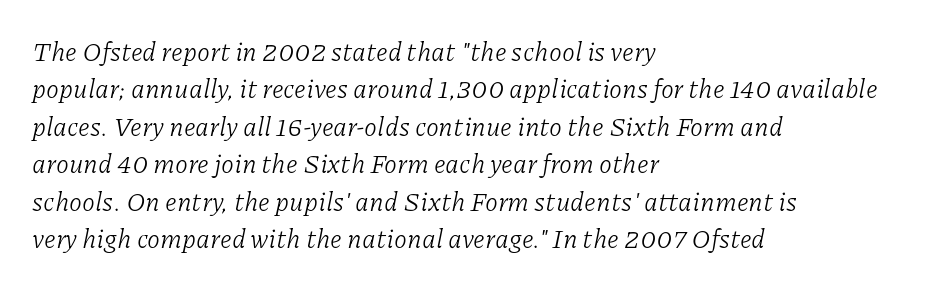
The image shows 26 px text type, italic (leaning right); set left-aligned, normal line spacing (1.44x), normal letter spacing, not underlined.
